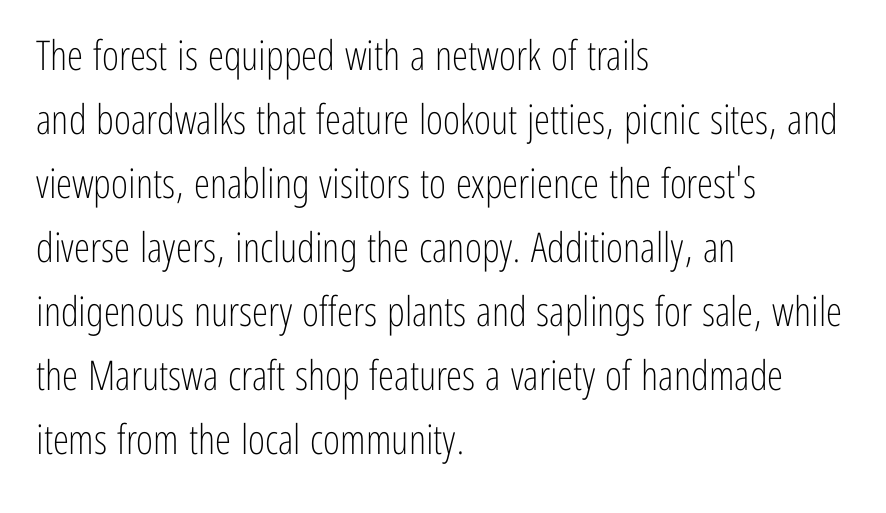
The image shows 41 px light, condensed sans-serif type, upright; set left-aligned, normal line spacing (1.56x), normal letter spacing, not underlined; low stroke contrast and a medium x-height.
